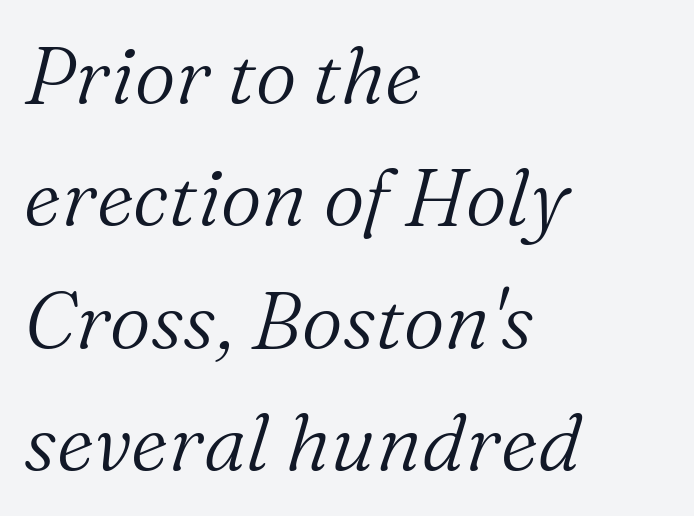
The image shows 80 px light serif type, italic (leaning right); set left-aligned, normal line spacing (1.53x), normal letter spacing, not underlined; medium stroke contrast and a medium x-height.
